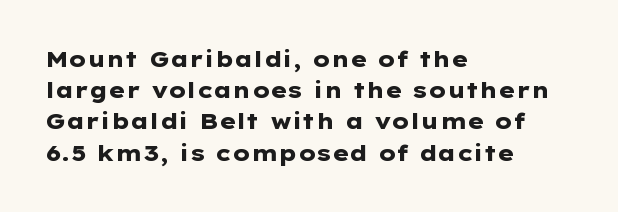
Q: Is the text bold? A: Yes.
Q: Is the text italic (slanted)? A: No, it is upright.
Q: Is the text underlined? A: No.
Q: How is the paragraph aligned? A: Left-aligned.
Q: Is the spacing between letters normal or unusually wide? A: Normal.
Q: Is the spacing between lines tight, normal or loose? A: Normal.
